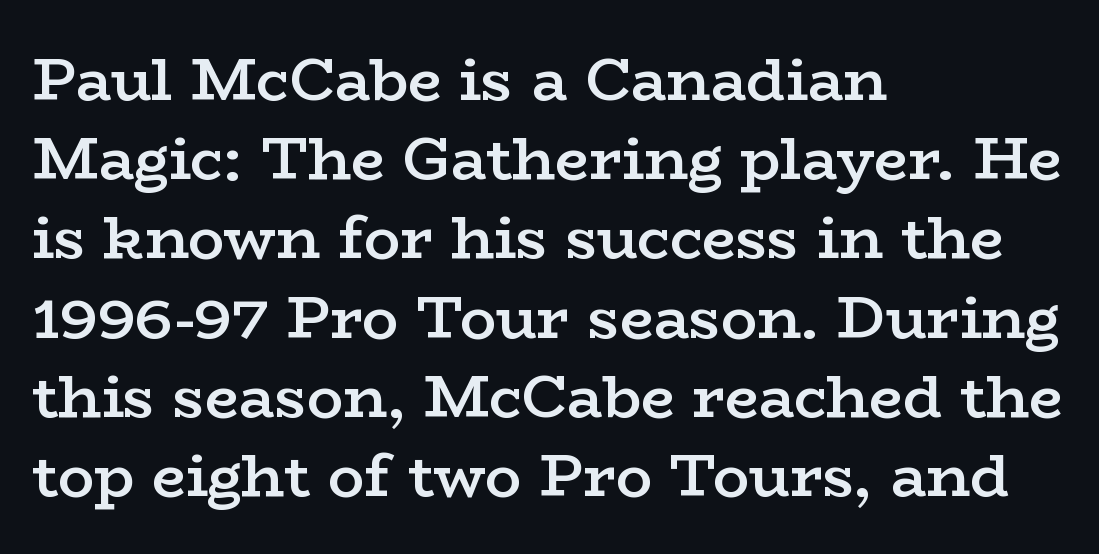
All the whitespace from short lines collects on the right. A somewhat darkened texture: the type is semibold rather than bold. Every stem runs plumb, perpendicular to the baseline. Quick note: interline space is typical.
